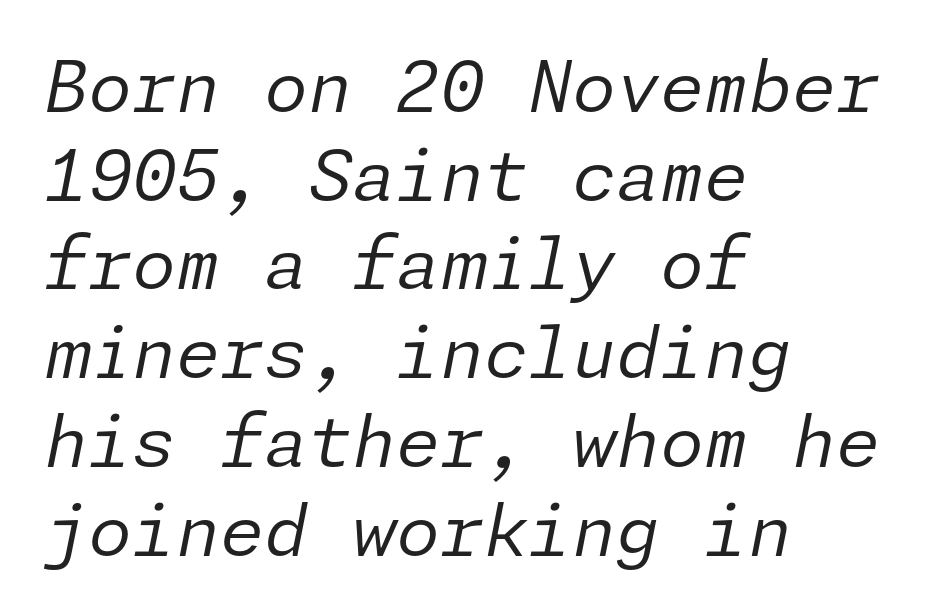
{"italic": "yes", "lean": "right", "slant_degrees": 11, "bold": "no", "weight": "regular", "width": "normal", "stroke_contrast": "low", "x_height": "medium", "underline": "no", "align": "left", "line_spacing": "normal", "line_spacing_ratio": 1.25, "letter_spacing": "normal", "letter_spacing_em": 0.0, "glyph_px": 71}
